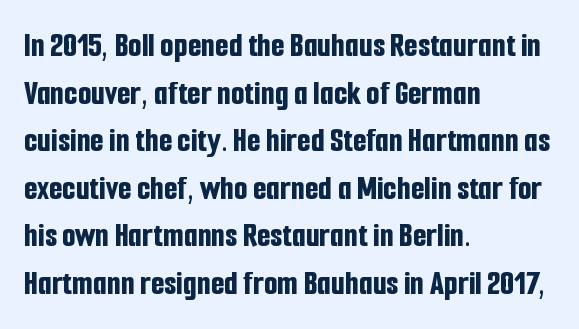
{"serif": "no", "italic": "no", "bold": "yes", "weight": "bold", "width": "condensed", "stroke_contrast": "low", "x_height": "medium", "monospaced": "no", "underline": "no", "align": "left", "line_spacing": "normal", "line_spacing_ratio": 1.36, "letter_spacing": "normal", "letter_spacing_em": 0.0, "glyph_px": 35}
